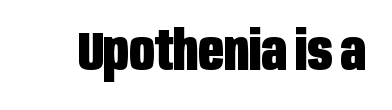
The image shows 55 px heavy, condensed sans-serif type, upright; set normal letter spacing, not underlined; low stroke contrast and a large x-height.
